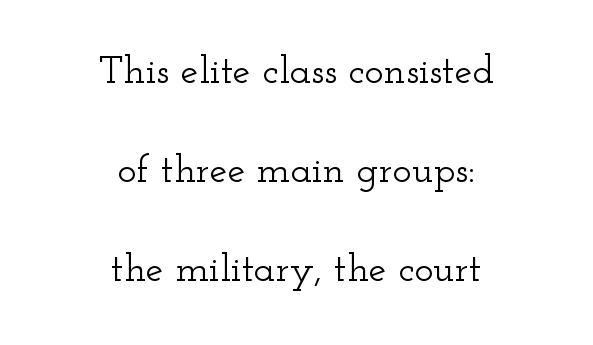
{"serif": "yes", "italic": "no", "width": "wide", "stroke_contrast": "low", "x_height": "small", "monospaced": "no", "underline": "no", "align": "center", "line_spacing": "loose", "line_spacing_ratio": 2.48, "letter_spacing": "normal", "letter_spacing_em": 0.0, "glyph_px": 40}
